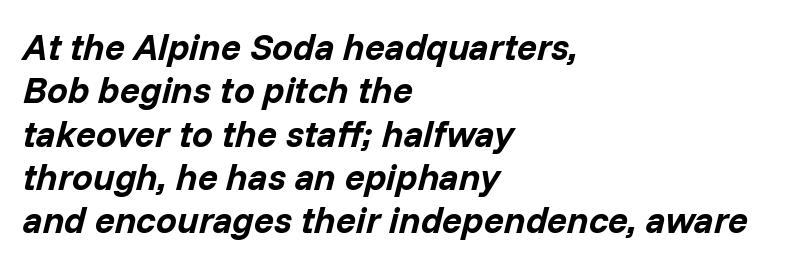
The image shows 37 px bold type, italic (leaning right); set left-aligned, line spacing 1.17x, normal letter spacing, not underlined; low stroke contrast and a medium x-height.
